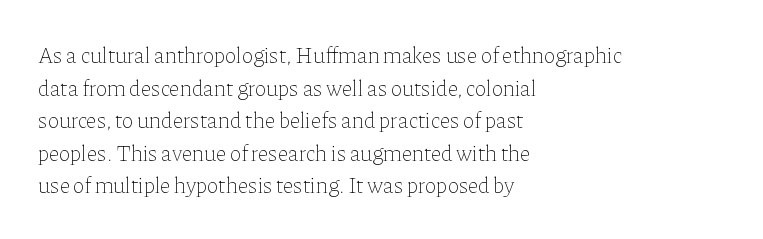
The image shows 22 px text type, upright; set left-aligned, normal line spacing (1.48x), normal letter spacing, not underlined.
